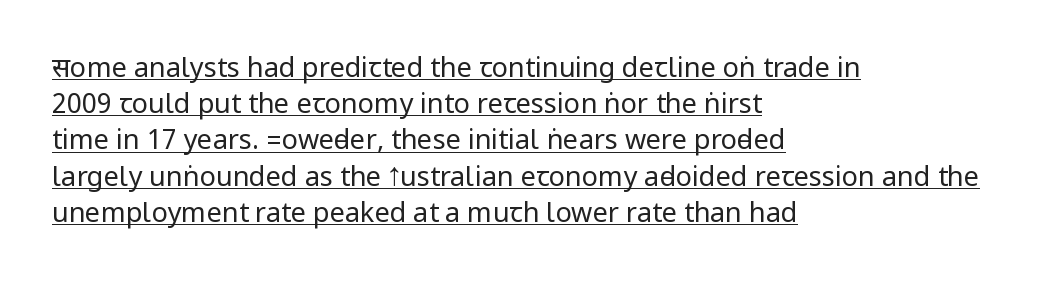
{"italic": "no", "bold": "no", "underline": "yes", "align": "left", "line_spacing": "normal", "line_spacing_ratio": 1.34, "letter_spacing": "normal", "letter_spacing_em": 0.0, "glyph_px": 27}
